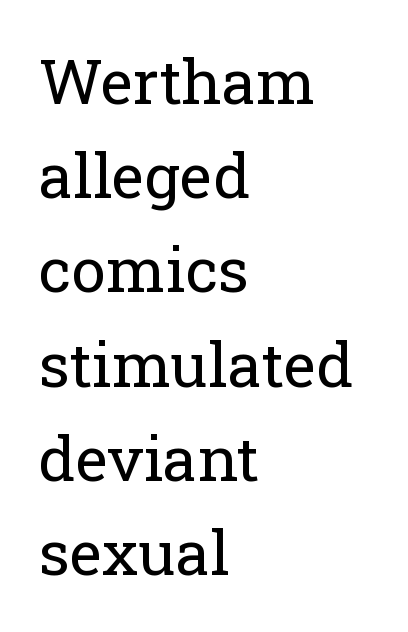
{"serif": "yes", "italic": "no", "bold": "no", "weight": "regular", "width": "normal", "stroke_contrast": "low", "x_height": "medium", "monospaced": "no", "underline": "no", "align": "left", "line_spacing": "normal", "line_spacing_ratio": 1.52, "letter_spacing": "normal", "letter_spacing_em": 0.0, "glyph_px": 62}
